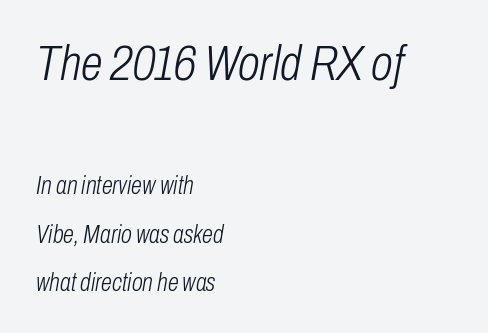
The image shows 50 px light, condensed type, italic (leaning right); set left-aligned, loose line spacing (1.93x), normal letter spacing, not underlined; the first (top) block is 2.0x larger; low stroke contrast and a medium x-height.
